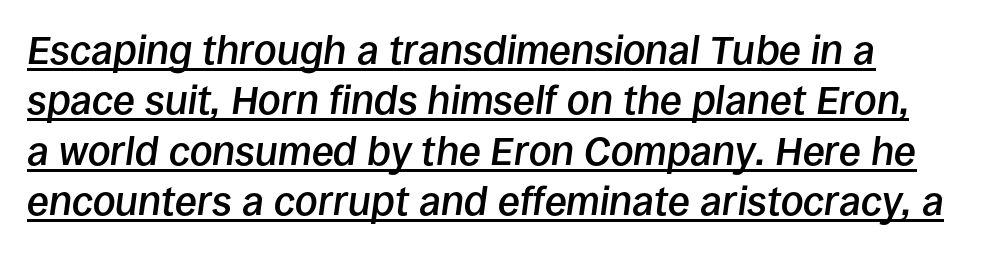
Is the letter spacing exaggerated? No — it looks like the ordinary default. This is oblique type, the kind used for emphasis or titles. These words are printed semibold, heavier than regular yet not bold. Underlined type. Each letter keeps its own natural width here, so spacing adapts to shape. Vertically, the passage feels balanced, rows spaced as you'd expect.
